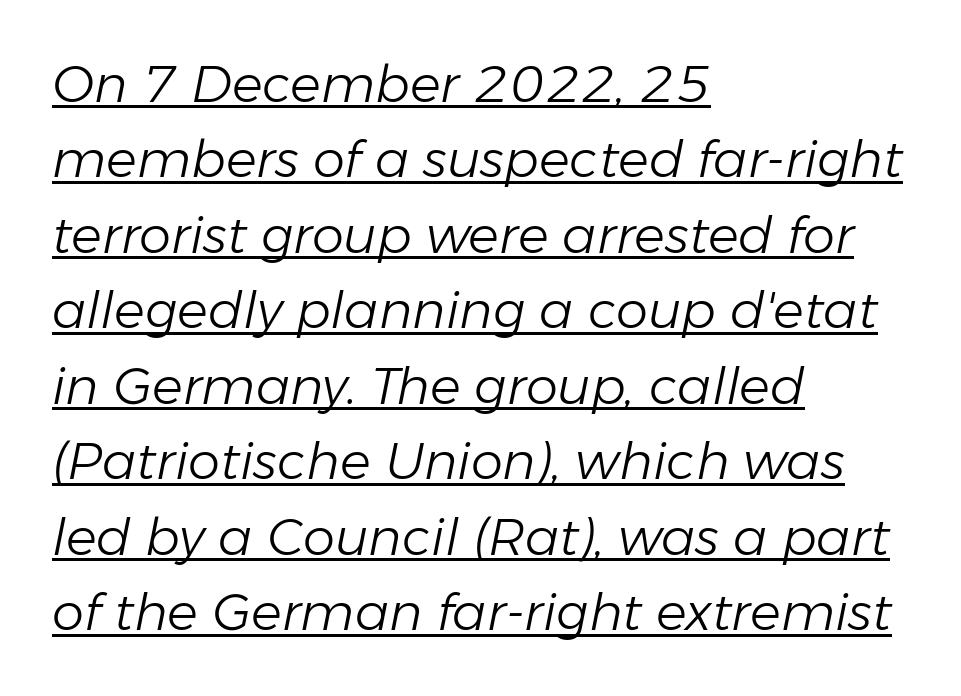
A light-to-regular cut is what we see here. You could call the tracking neutral — neither tight nor loose. Interline gaps are of average width in this sample. These lines were composed using italics. This sample carries an underscore along the baseline area. The rendering anchors every line to the left-hand side.
